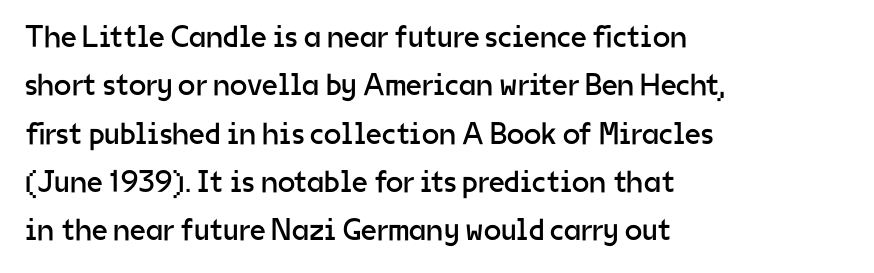
Q: Is the text bold? A: No.
Q: Is the text italic (slanted)? A: No, it is upright.
Q: Is the typeface a serif or a sans-serif typeface? A: Sans-serif.
Q: Is the text underlined? A: No.
Q: How is the paragraph aligned? A: Left-aligned.
Q: Is the spacing between letters normal or unusually wide? A: Normal.
Q: Is the spacing between lines tight, normal or loose? A: Normal.
Q: Width (condensed, normal, or wide)? A: Normal.
Q: Stroke contrast? A: Low.
Q: x-height? A: Medium.
Q: Monospaced? A: No.
